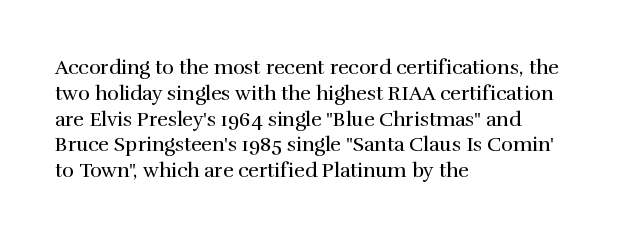
Interline gaps are of average width in this sample. Style check: upright. Tracking here is standard; glyphs follow each other at the usual distance. Stroke mass is kept to a normal reading level or below. Beneath every word, the page is bare. Leftover space on each line is placed entirely after the last word.
